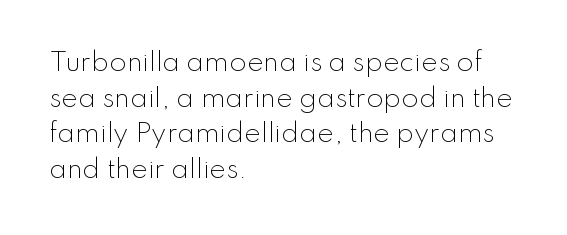
{"italic": "no", "bold": "no", "underline": "no", "align": "left", "line_spacing": "normal", "line_spacing_ratio": 1.43, "letter_spacing": "normal", "letter_spacing_em": 0.0, "glyph_px": 25}
